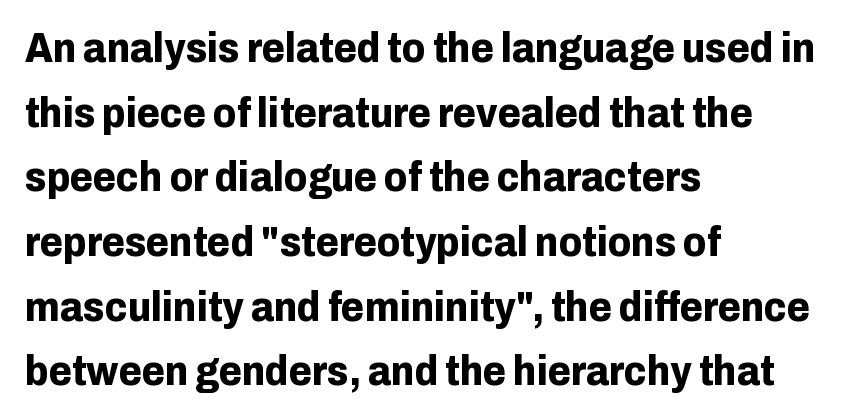
{"serif": "no", "italic": "no", "bold": "yes", "weight": "bold", "width": "normal", "stroke_contrast": "low", "x_height": "medium", "monospaced": "no", "underline": "no", "align": "left", "line_spacing": "normal", "line_spacing_ratio": 1.54, "letter_spacing": "normal", "letter_spacing_em": 0.0, "glyph_px": 42}
